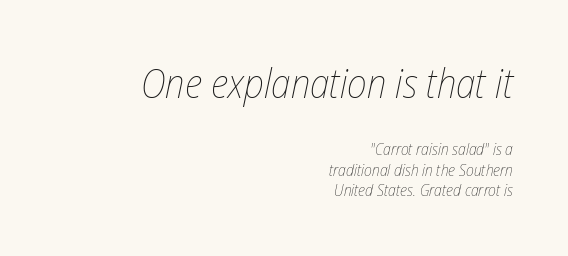
The image shows 40 px thin, condensed type, italic (leaning right); set right-aligned, normal line spacing (1.26x), normal letter spacing, not underlined; the first (top) block is 2.5x larger; low stroke contrast and a medium x-height.
